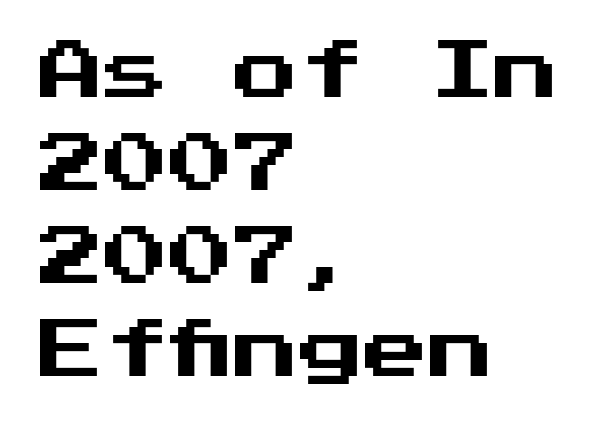
{"serif": "no", "italic": "no", "width": "normal", "stroke_contrast": "medium", "x_height": "medium", "underline": "no", "align": "left", "line_spacing": "normal", "line_spacing_ratio": 1.43, "letter_spacing": "normal", "letter_spacing_em": 0.0, "glyph_px": 65}
